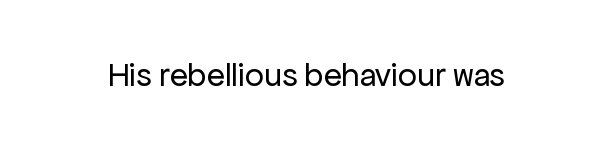
{"serif": "no", "italic": "no", "bold": "no", "weight": "regular", "width": "normal", "stroke_contrast": "low", "x_height": "medium", "monospaced": "no", "underline": "no", "letter_spacing": "normal", "letter_spacing_em": 0.0, "glyph_px": 33}
